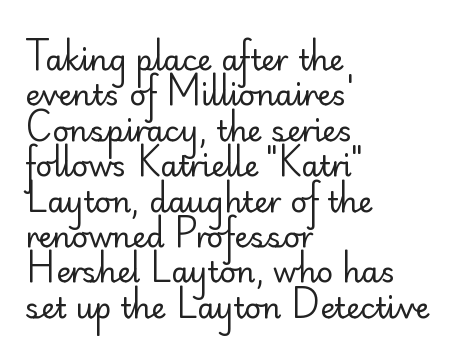
The image shows 29 px regular-weight sans-serif type, upright; set left-aligned, line spacing 1.22x, normal letter spacing, not underlined; low stroke contrast and a small x-height.
